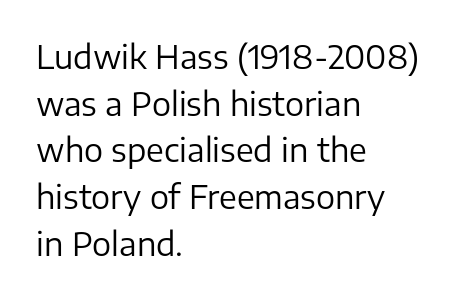
Notice how the stems are strictly vertical — no italics here. The passage shown is typeset with a sans-serif family. There is no visible air inserted between adjacent glyphs. The passage shown is not bold in any degree. Rows of type keep a routine distance in the vertical direction. Here the designer chose a conventional face with non-uniform glyph widths.
